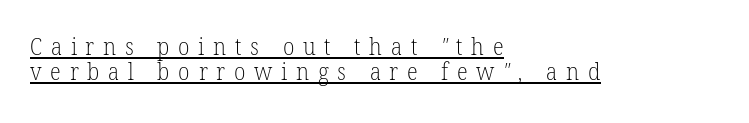
Is there much room between lines? No — they nearly touch. Words appear elongated and porous because spacing is wide. One-word summary of the alignment: left. In designer terms, the underline attribute is active on this setting. On a weight scale, this lands at 450 or below.
